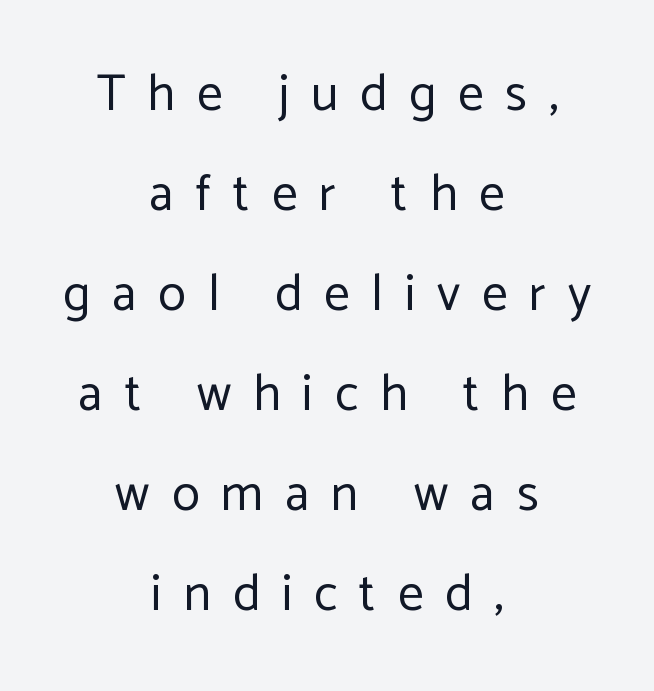
Anything drawn beneath the words? Only blank space. You could only call the tracking loose — the letters float apart. The paragraph shown floats in the horizontal middle. The glyphs in this specimen are sans serif. Italic: no, the glyphs are upright roman. Spacing verdict: proportional, widths tailored to each character.
